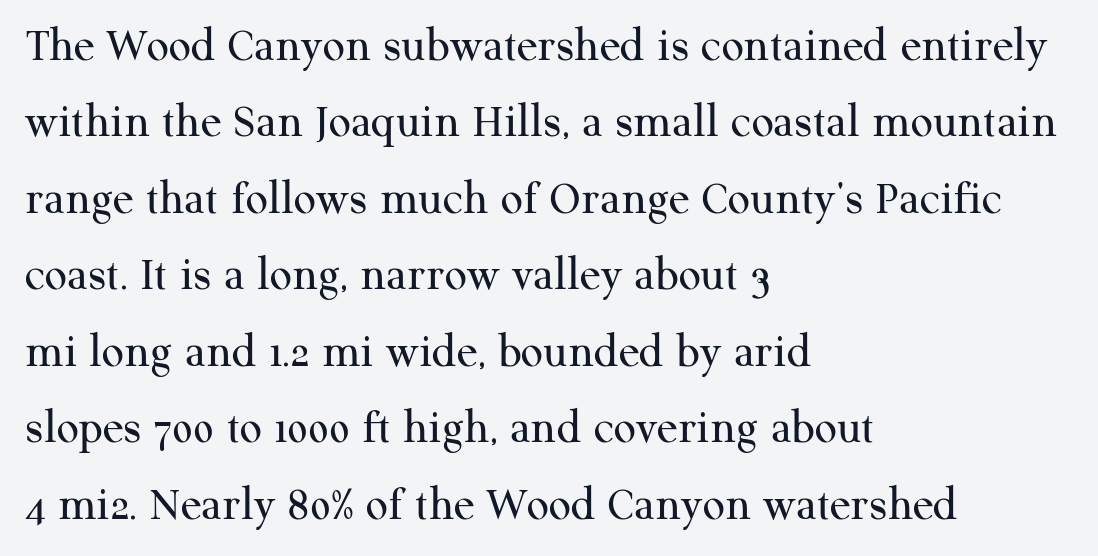
The image shows 49 px regular-weight serif type, upright; set left-aligned, normal line spacing (1.56x), normal letter spacing, not underlined; medium stroke contrast and a medium x-height.
